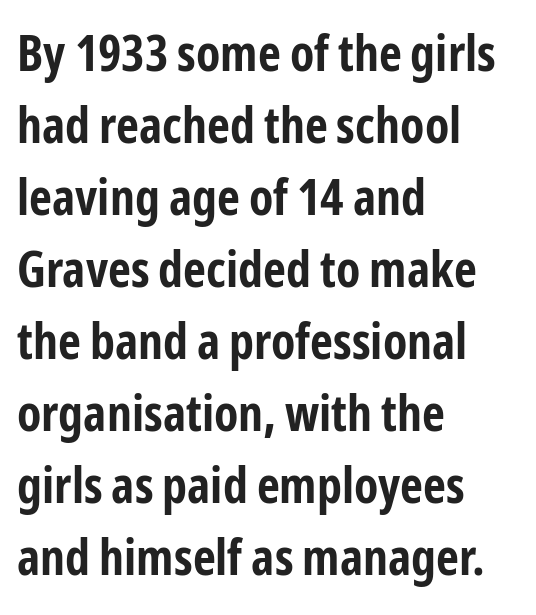
{"serif": "no", "italic": "no", "bold": "yes", "weight": "bold", "width": "condensed", "stroke_contrast": "low", "x_height": "medium", "monospaced": "no", "underline": "no", "align": "left", "line_spacing": "normal", "line_spacing_ratio": 1.44, "letter_spacing": "normal", "letter_spacing_em": 0.0, "glyph_px": 50}
